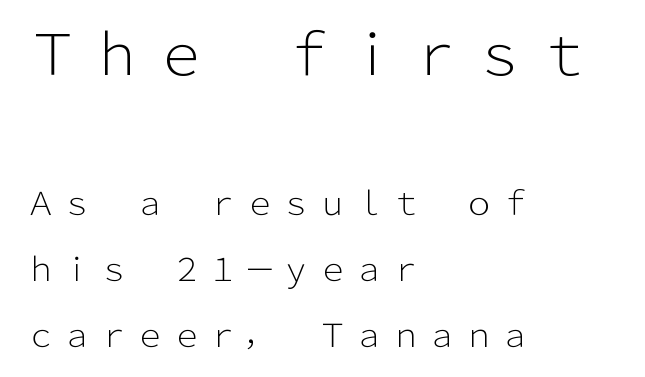
The image shows 56 px light sans-serif type, upright; set left-aligned, loose line spacing (2.07x), not underlined; the first (top) block is 1.75x larger; low stroke contrast and a medium x-height.
